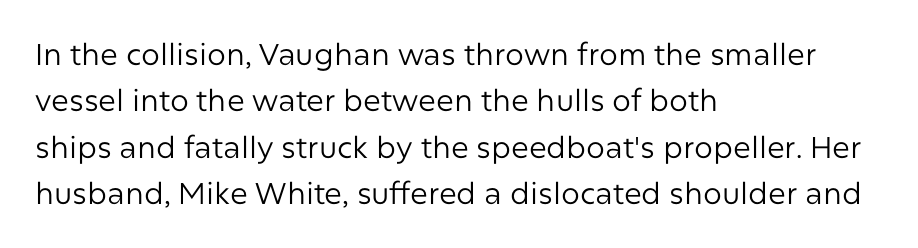
{"serif": "no", "italic": "no", "bold": "no", "weight": "regular", "width": "normal", "stroke_contrast": "low", "x_height": "medium", "monospaced": "no", "underline": "no", "align": "left", "line_spacing": "normal", "line_spacing_ratio": 1.55, "letter_spacing": "normal", "letter_spacing_em": 0.0, "glyph_px": 30}
